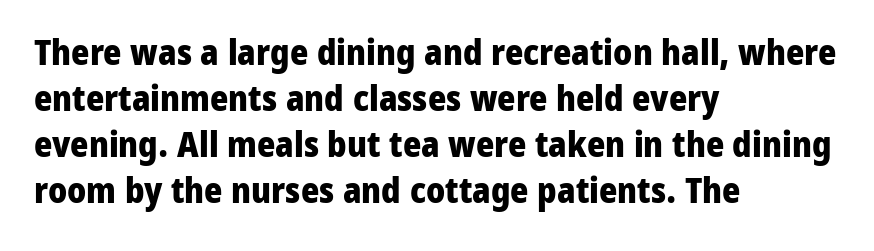
A typesetter would call this proportional, since set widths differ per character. Just letters on the line, the space beneath them empty. This is sans-serif lettering, the kind often seen on screens and signage. Line beginnings align vertically; line endings do not.
